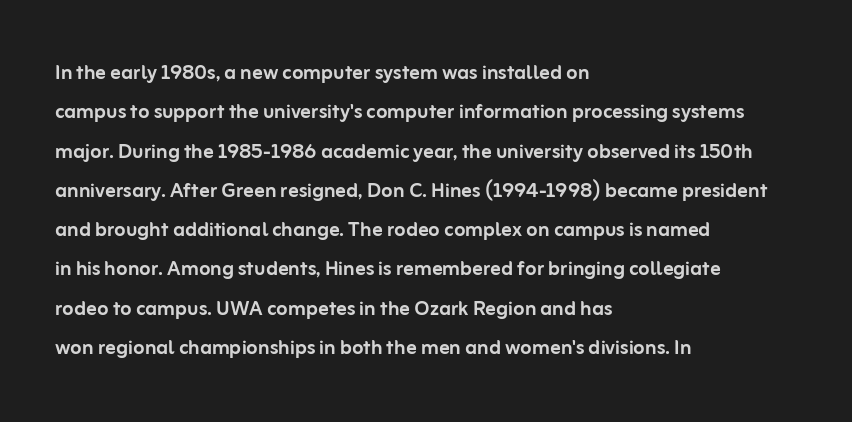
Q: Is the text italic (slanted)? A: No, it is upright.
Q: Is the text underlined? A: No.
Q: How is the paragraph aligned? A: Left-aligned.
Q: Is the spacing between letters normal or unusually wide? A: Normal.
Q: Is the spacing between lines tight, normal or loose? A: Normal.
